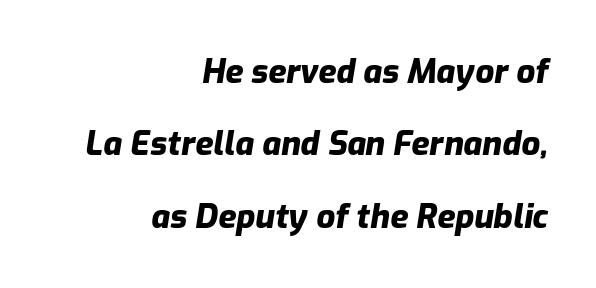
Q: Is the text bold? A: Yes.
Q: Is the text italic (slanted)? A: Yes, it leans right by about 9 degrees.
Q: Is the text underlined? A: No.
Q: How is the paragraph aligned? A: Right-aligned.
Q: Is the spacing between letters normal or unusually wide? A: Normal.
Q: Is the spacing between lines tight, normal or loose? A: Loose.
Q: Width (condensed, normal, or wide)? A: Normal.
Q: Stroke contrast? A: Low.
Q: x-height? A: Medium.
Q: Monospaced? A: No.
